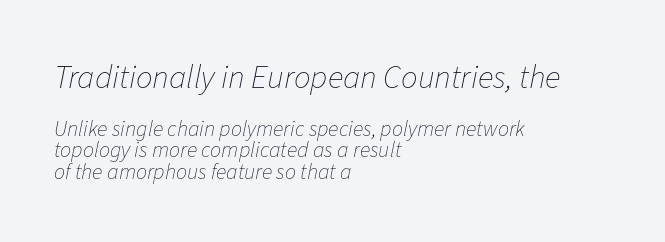
Stroke mass is kept to a normal reading level or below. Reading down the block, your eye returns to a fixed left position each line. Descenders hang freely into open space. Caption: standard tracking, unaltered. The passage shown is typed in a proportional face where columns would drift. Summary of vertical rhythm: compact, with narrow interline spacing.
